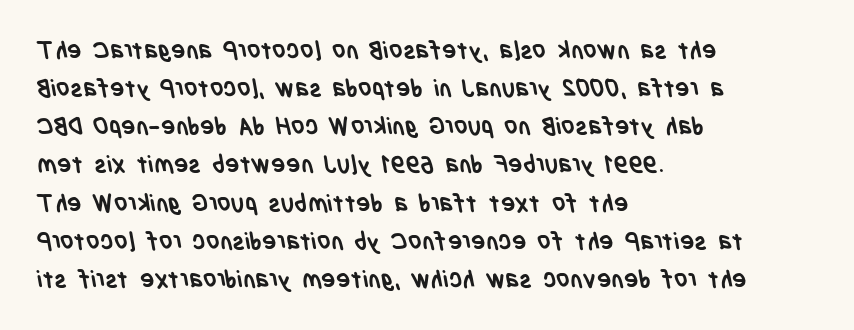
{"bold": "yes", "underline": "no", "align": "left", "line_spacing": "normal", "line_spacing_ratio": 1.59, "letter_spacing": "normal", "letter_spacing_em": 0.0, "glyph_px": 24}
